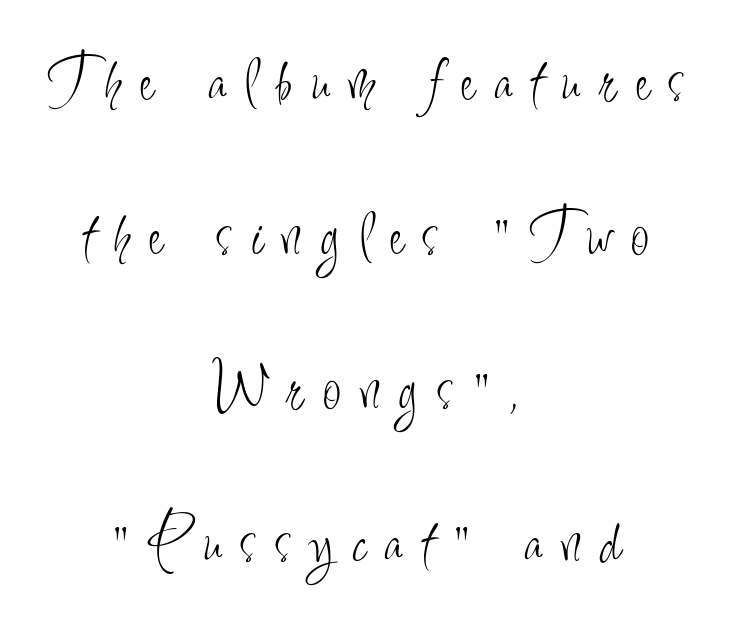
{"serif": "no", "bold": "no", "weight": "light", "width": "condensed", "stroke_contrast": "low", "x_height": "small", "monospaced": "no", "underline": "no", "align": "center", "line_spacing": "loose", "line_spacing_ratio": 2.33, "letter_spacing": "wide", "letter_spacing_em": 0.3, "glyph_px": 66}
